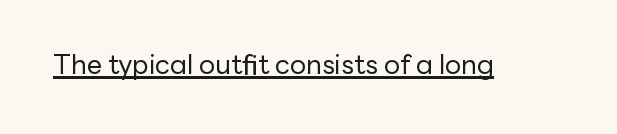
Q: Is the text bold? A: No.
Q: Is the text italic (slanted)? A: No, it is upright.
Q: Is the text underlined? A: Yes.
Q: Is the spacing between letters normal or unusually wide? A: Normal.
